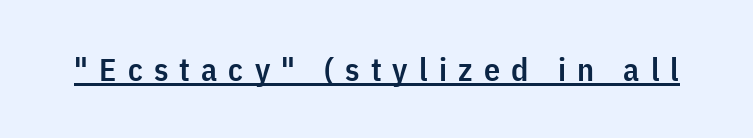
Q: Is the text bold? A: Semi-bold.
Q: Is the text italic (slanted)? A: No, it is upright.
Q: Is the typeface a serif or a sans-serif typeface? A: Sans-serif.
Q: Is the text underlined? A: Yes.
Q: Is the spacing between letters normal or unusually wide? A: Unusually wide.
Q: Width (condensed, normal, or wide)? A: Condensed.
Q: Stroke contrast? A: Low.
Q: x-height? A: Medium.
Q: Monospaced? A: No.
